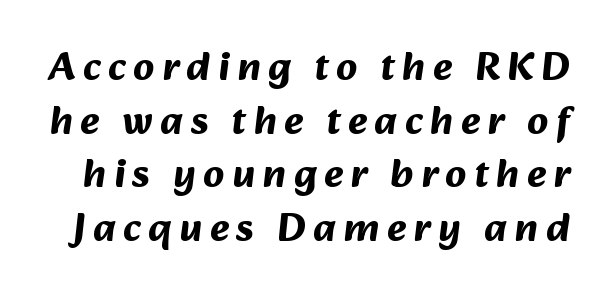
The image shows 41 px bold sans-serif type; set normal line spacing (1.31x), not underlined; medium stroke contrast and a medium x-height.
